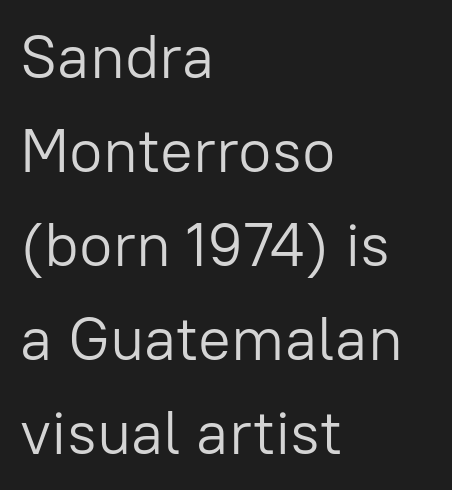
Q: Is the text bold? A: No.
Q: Is the text italic (slanted)? A: No, it is upright.
Q: Is the typeface a serif or a sans-serif typeface? A: Sans-serif.
Q: Is the text underlined? A: No.
Q: How is the paragraph aligned? A: Left-aligned.
Q: Is the spacing between letters normal or unusually wide? A: Normal.
Q: Is the spacing between lines tight, normal or loose? A: Normal.
Q: Width (condensed, normal, or wide)? A: Normal.
Q: Stroke contrast? A: Low.
Q: x-height? A: Medium.
Q: Monospaced? A: No.
